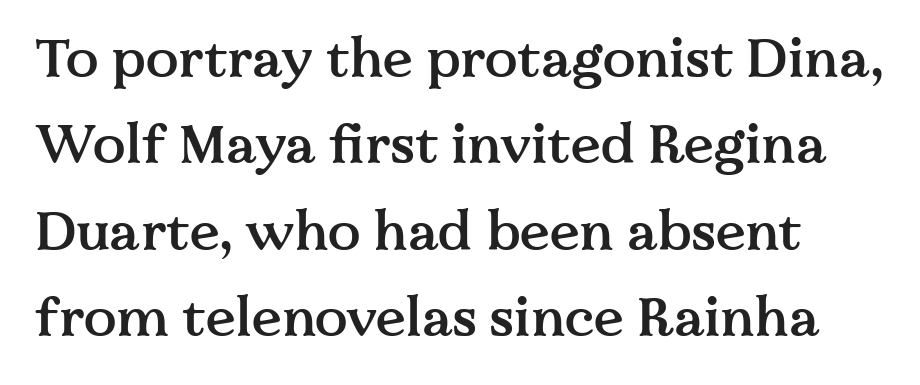
The image shows 54 px semibold serif type, upright; set normal line spacing (1.6x), normal letter spacing, not underlined; medium stroke contrast and a medium x-height.
